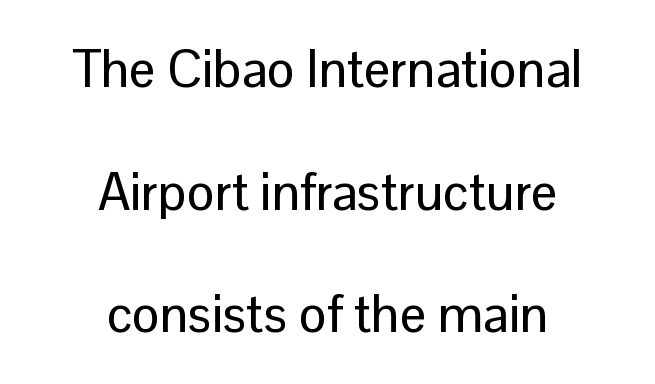
Quick note: underline off. Does the copy run flush right? No — it is centered line by line. Nobody touched the tracking dial on this one. Notice how the stems are strictly vertical — no italics here.
